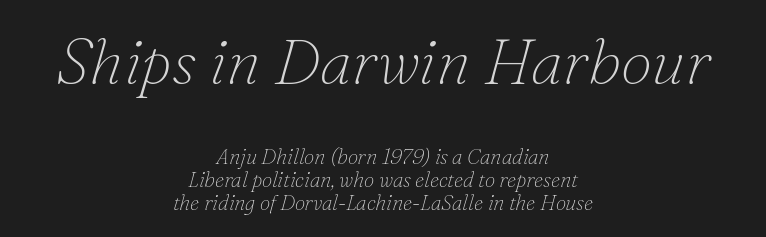
The image shows 64 px thin serif type, italic (leaning right); set centered, tight line spacing (1.1x), normal letter spacing, not underlined; the first (top) block is 3.05x larger; low stroke contrast and a small x-height.
